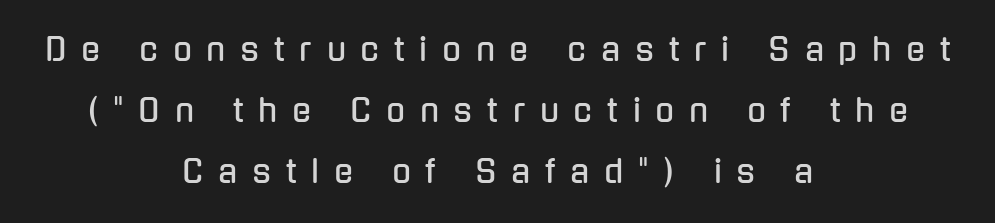
The image shows 31 px condensed sans-serif type, upright; set centered, loose line spacing (1.97x), unusually wide letter spacing (+0.48 em), not underlined; low stroke contrast and a medium x-height.
